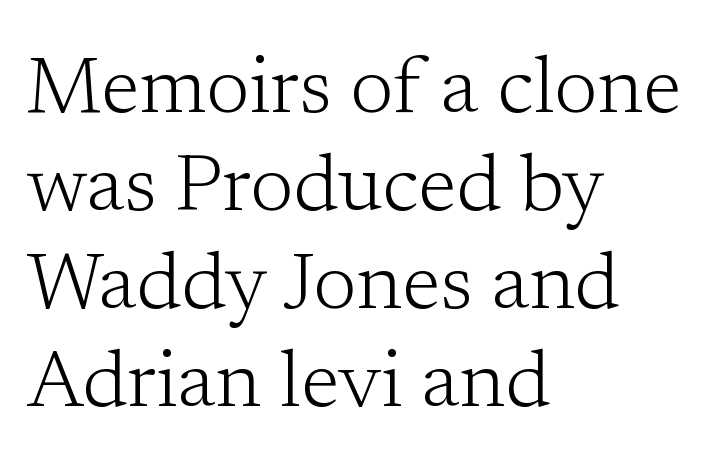
There is no visible air inserted between adjacent glyphs. Unbolded letterforms with no extra heft. The rendering shows small feet on the letterforms — a serif design. The font's upright variant was chosen for this text. The ragged edge is on the right, which tells us the setting is flush left.
